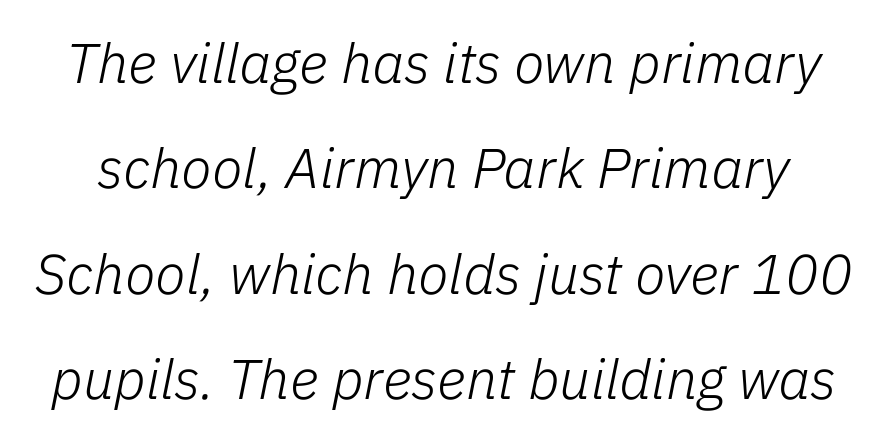
{"italic": "yes", "lean": "right", "slant_degrees": 11, "bold": "no", "weight": "light", "width": "normal", "stroke_contrast": "low", "x_height": "medium", "monospaced": "no", "underline": "no", "line_spacing_ratio": 1.88, "letter_spacing": "normal", "letter_spacing_em": 0.0, "glyph_px": 56}
